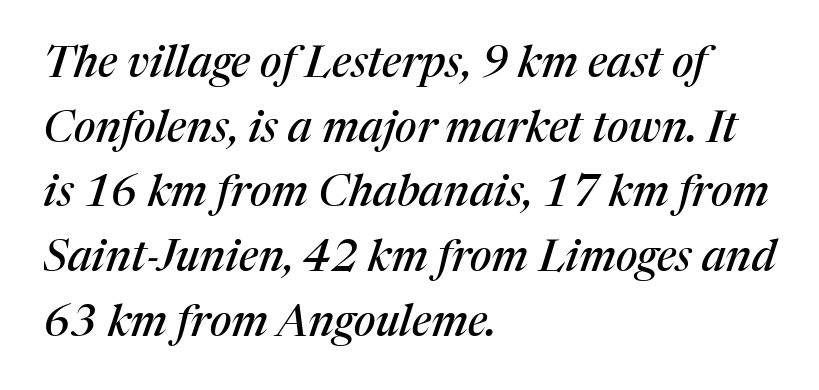
The image shows 44 px serif type, italic (leaning right); set left-aligned, normal line spacing (1.47x), normal letter spacing, not underlined; medium stroke contrast and a medium x-height.
